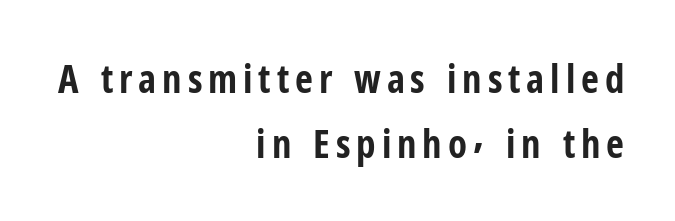
{"serif": "no", "italic": "no", "bold": "yes", "weight": "bold", "width": "condensed", "stroke_contrast": "low", "x_height": "medium", "monospaced": "no", "underline": "no", "align": "right", "line_spacing": "normal", "line_spacing_ratio": 1.66, "glyph_px": 39}
